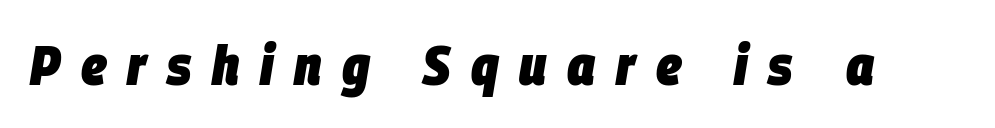
Character widths vary here, with narrow letters taking less room than wide ones. The gap between lines stays unmarked. Students, note that the glyphs here are deliberately spaced far apart. On the weight axis this lands at bold, roughly 700. There's an unmistakable incline to the writing here.
